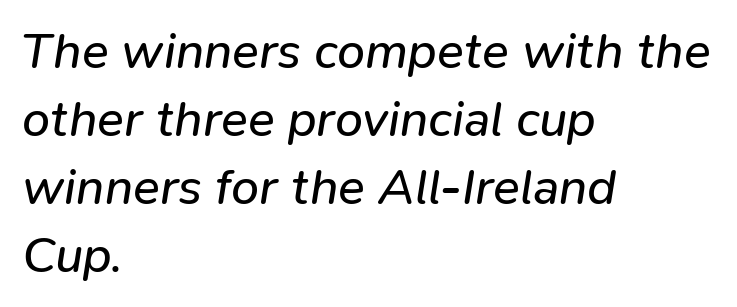
{"italic": "yes", "lean": "right", "slant_degrees": 9, "bold": "no", "weight": "regular", "width": "normal", "stroke_contrast": "low", "x_height": "medium", "monospaced": "no", "underline": "no", "align": "left", "line_spacing": "normal", "line_spacing_ratio": 1.36, "letter_spacing": "normal", "letter_spacing_em": 0.0, "glyph_px": 50}
